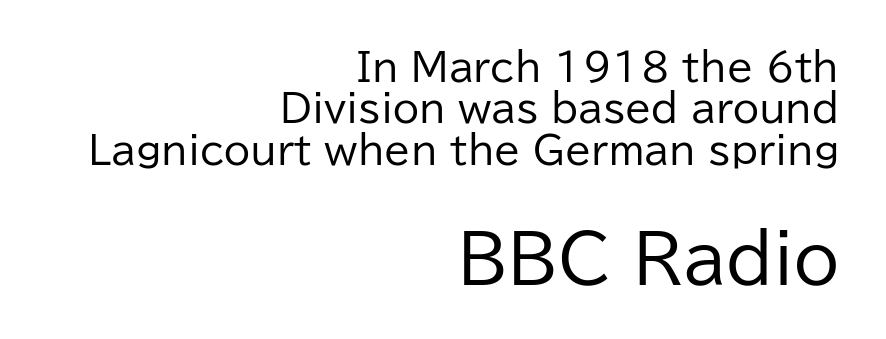
{"serif": "no", "italic": "no", "bold": "no", "weight": "regular", "width": "normal", "stroke_contrast": "low", "x_height": "medium", "monospaced": "no", "underline": "no", "align": "right", "line_spacing": "tight", "line_spacing_ratio": 1.09, "letter_spacing": "normal", "letter_spacing_em": 0.0, "larger_block": "second", "size_ratio": 1.74, "glyph_px": 66}
